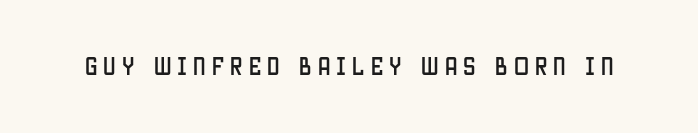
The passage shown is not underscored anywhere. The letters are spread apart with noticeably loose tracking. This sample uses an upright cut, with every glyph sitting square on the baseline.
